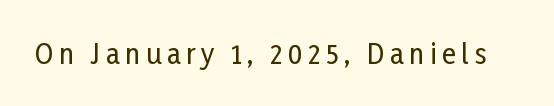
The image shows 27 px text type, upright; set unusually wide letter spacing (+0.2 em), not underlined.
